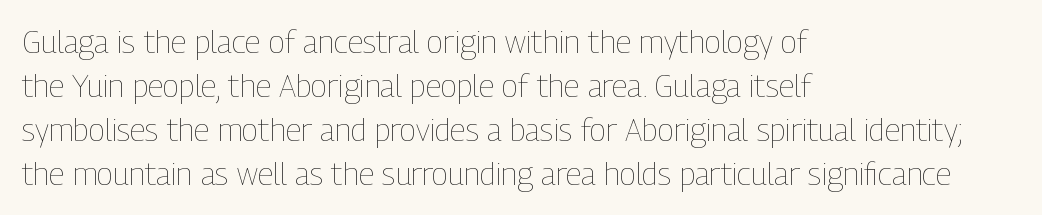
{"italic": "no", "bold": "no", "weight": "thin", "width": "condensed", "stroke_contrast": "low", "x_height": "medium", "monospaced": "no", "underline": "no", "align": "left", "line_spacing": "normal", "line_spacing_ratio": 1.42, "letter_spacing": "normal", "letter_spacing_em": 0.0, "glyph_px": 31}
